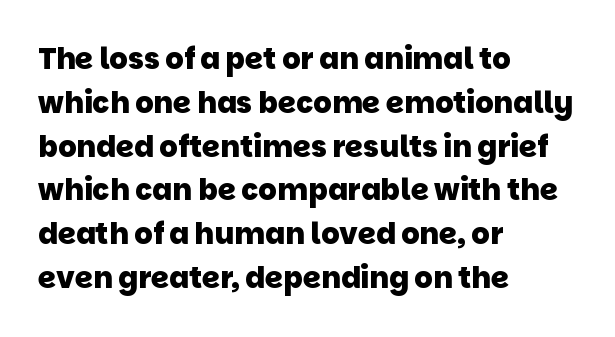
{"serif": "no", "bold": "yes", "weight": "heavy", "width": "normal", "stroke_contrast": "low", "x_height": "large", "monospaced": "no", "underline": "no", "align": "left", "line_spacing": "normal", "line_spacing_ratio": 1.51, "letter_spacing": "normal", "letter_spacing_em": 0.0, "glyph_px": 29}
